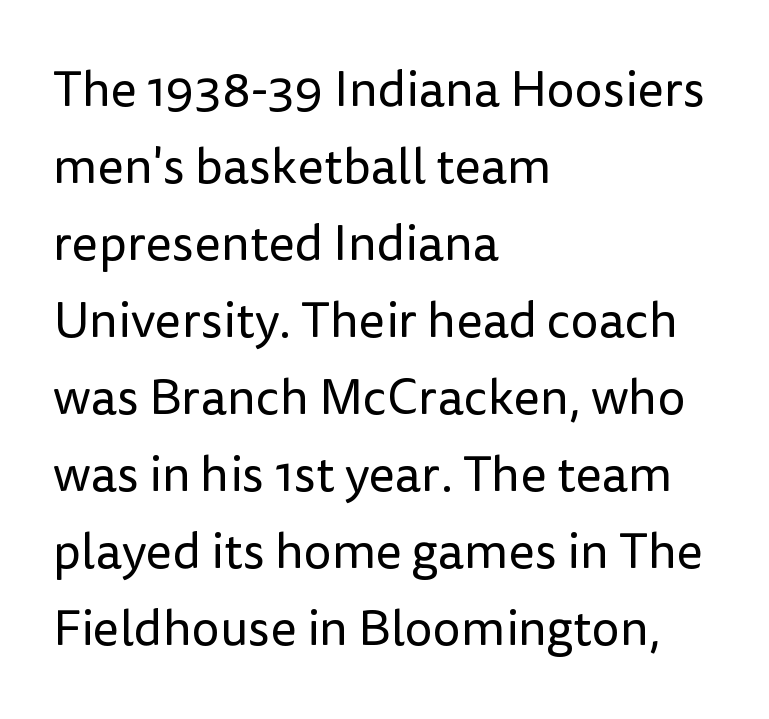
The image shows 50 px regular-weight sans-serif type, upright; set left-aligned, normal line spacing (1.54x), normal letter spacing, not underlined; low stroke contrast and a medium x-height.
